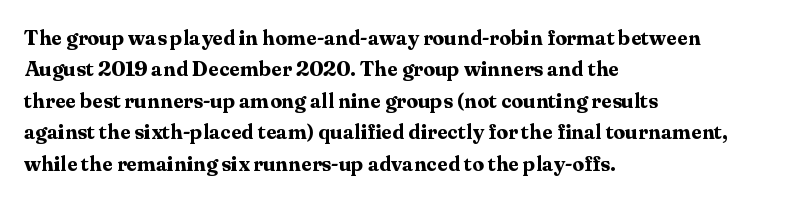
Q: Is the text bold? A: Yes.
Q: Is the text italic (slanted)? A: No, it is upright.
Q: Is the text underlined? A: No.
Q: How is the paragraph aligned? A: Left-aligned.
Q: Is the spacing between letters normal or unusually wide? A: Normal.
Q: Is the spacing between lines tight, normal or loose? A: Normal.
